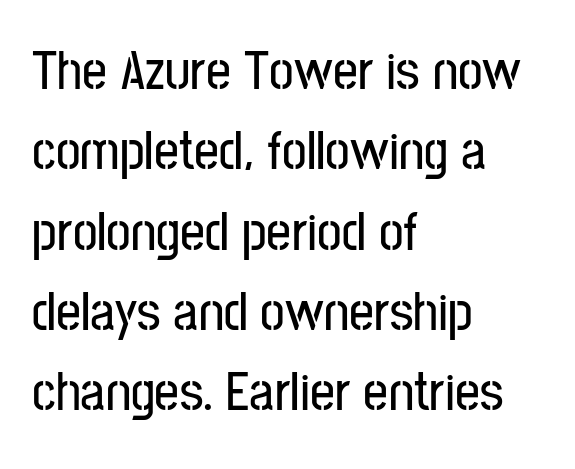
The image shows 55 px condensed sans-serif type, upright; set left-aligned, normal line spacing (1.46x), normal letter spacing, not underlined; low stroke contrast and a medium x-height.
